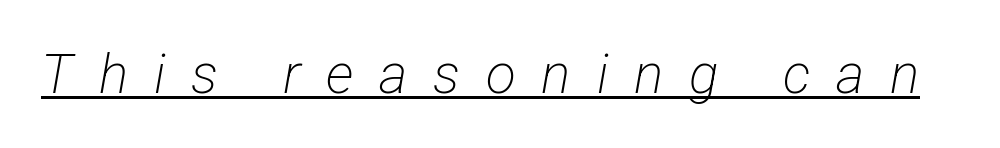
Q: Is the text bold? A: No.
Q: Is the typeface a serif or a sans-serif typeface? A: Sans-serif.
Q: Is the text underlined? A: Yes.
Q: Is the spacing between letters normal or unusually wide? A: Unusually wide.
Q: Width (condensed, normal, or wide)? A: Condensed.
Q: Stroke contrast? A: Low.
Q: x-height? A: Medium.
Q: Monospaced? A: No.
